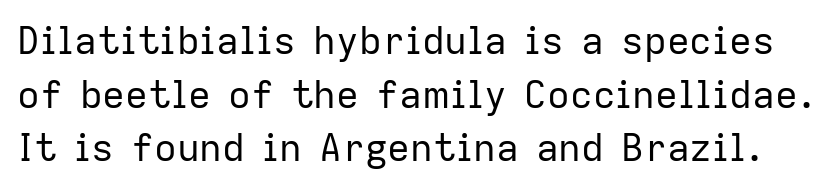
Here the glyphs are tracked normally, forming tight word shapes. Evenly set lines give the paragraph a standard silhouette. Tall strokes in this sample are plumb rather than angled. Compared with a typical body face, this is equally light or lighter still. Note the varied advance widths — an 'i' is clearly narrower than an 'm'. Examine the stroke ends and you'll find no serifs.
